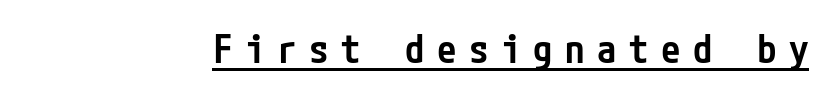
{"serif": "no", "italic": "no", "bold": "semi", "weight": "semibold", "width": "condensed", "stroke_contrast": "low", "x_height": "medium", "underline": "yes", "letter_spacing": "wide", "letter_spacing_em": 0.32, "glyph_px": 39}
